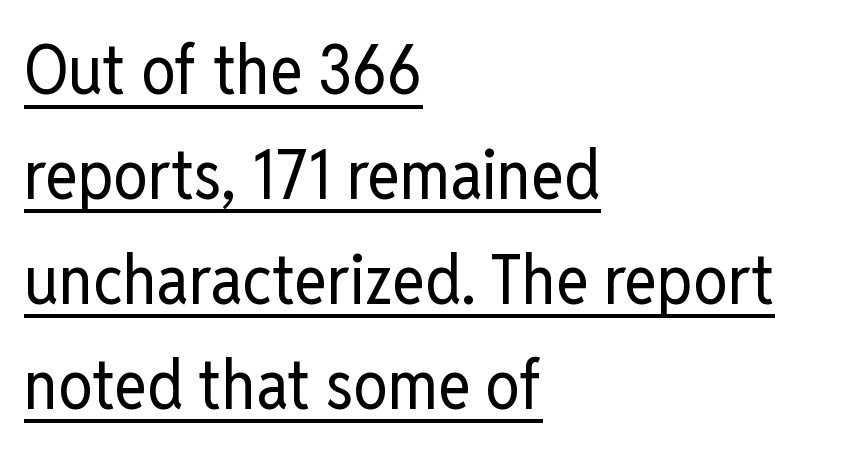
{"serif": "no", "italic": "no", "bold": "no", "weight": "regular", "width": "condensed", "stroke_contrast": "low", "x_height": "medium", "monospaced": "no", "underline": "yes", "align": "left", "line_spacing": "normal", "line_spacing_ratio": 1.52, "letter_spacing": "normal", "letter_spacing_em": 0.0, "glyph_px": 69}
